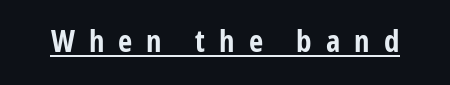
Q: Is the text bold? A: Yes.
Q: Is the text italic (slanted)? A: No, it is upright.
Q: Is the typeface a serif or a sans-serif typeface? A: Sans-serif.
Q: Is the text underlined? A: Yes.
Q: Is the spacing between letters normal or unusually wide? A: Unusually wide.
Q: Width (condensed, normal, or wide)? A: Condensed.
Q: Stroke contrast? A: Low.
Q: x-height? A: Medium.
Q: Monospaced? A: No.
